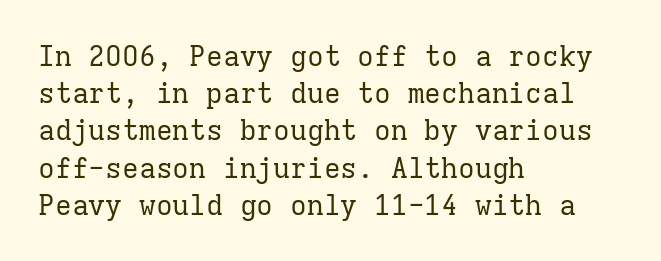
Q: Is the text bold? A: No.
Q: Is the text italic (slanted)? A: No, it is upright.
Q: Is the typeface a serif or a sans-serif typeface? A: Serif.
Q: Is the text underlined? A: No.
Q: How is the paragraph aligned? A: Left-aligned.
Q: Is the spacing between letters normal or unusually wide? A: Normal.
Q: Is the spacing between lines tight, normal or loose? A: Normal.
Q: Width (condensed, normal, or wide)? A: Normal.
Q: Stroke contrast? A: Low.
Q: x-height? A: Medium.
Q: Monospaced? A: Yes.
